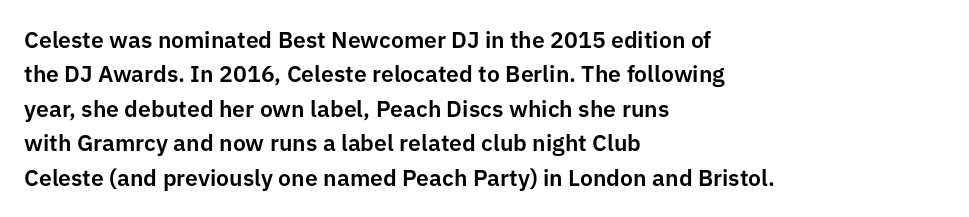
Q: Is the text italic (slanted)? A: No, it is upright.
Q: Is the text underlined? A: No.
Q: How is the paragraph aligned? A: Left-aligned.
Q: Is the spacing between letters normal or unusually wide? A: Normal.
Q: Is the spacing between lines tight, normal or loose? A: Normal.
